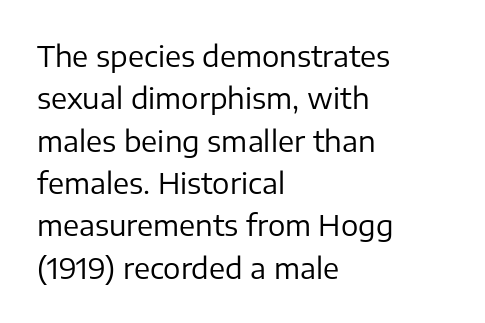
{"serif": "no", "italic": "no", "bold": "no", "weight": "regular", "width": "normal", "stroke_contrast": "low", "x_height": "medium", "monospaced": "no", "underline": "no", "align": "left", "line_spacing": "normal", "line_spacing_ratio": 1.46, "letter_spacing": "normal", "letter_spacing_em": 0.0, "glyph_px": 29}
